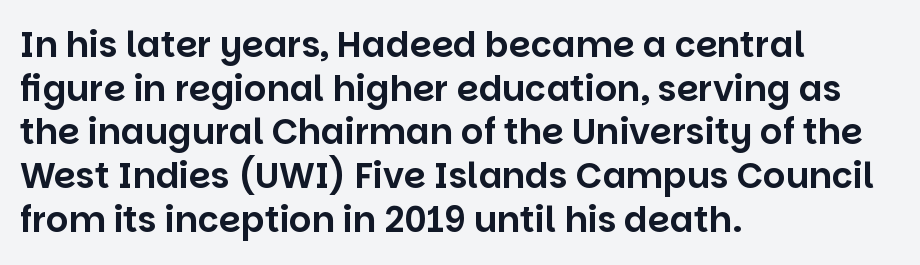
Serifs: no, the terminals of the letterforms are clean. Letters rest on an invisible, unmarked baseline. The horizontal fit of the characters is conventional and even. You could not count columns in this text — the font is proportionally spaced. The rendering anchors every line to the left-hand side. The line-height multiplier appears to be the usual default.
